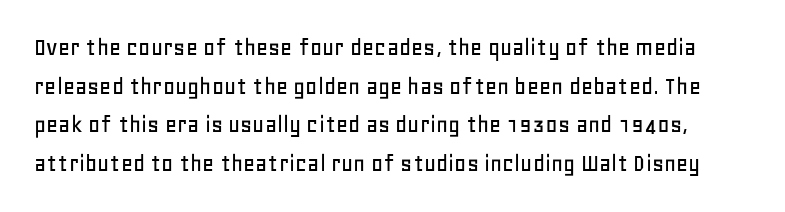
Q: Is the text italic (slanted)? A: No, it is upright.
Q: Is the text underlined? A: No.
Q: Is the spacing between letters normal or unusually wide? A: Normal.
Q: Is the spacing between lines tight, normal or loose? A: Normal.
